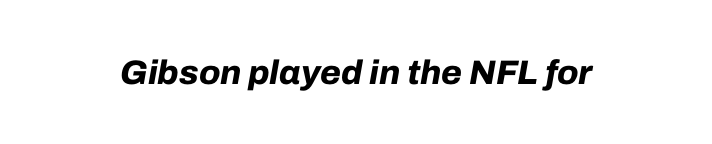
The image shows 34 px bold type, italic (leaning right); set normal letter spacing, not underlined; low stroke contrast and a medium x-height.
